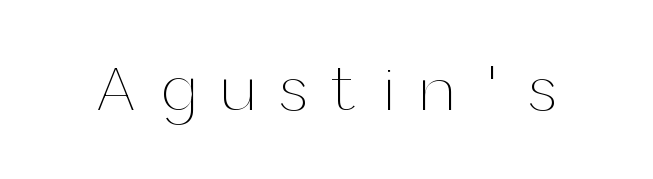
Heaviness? Minimal to ordinary, like unemphasized prose. Think of a printed novel: that variable character pitch is what you see here. A roman cut, with each character standing at attention. The gaps between neighbouring characters are conspicuously large. Words float on clear page, feet unadorned.
